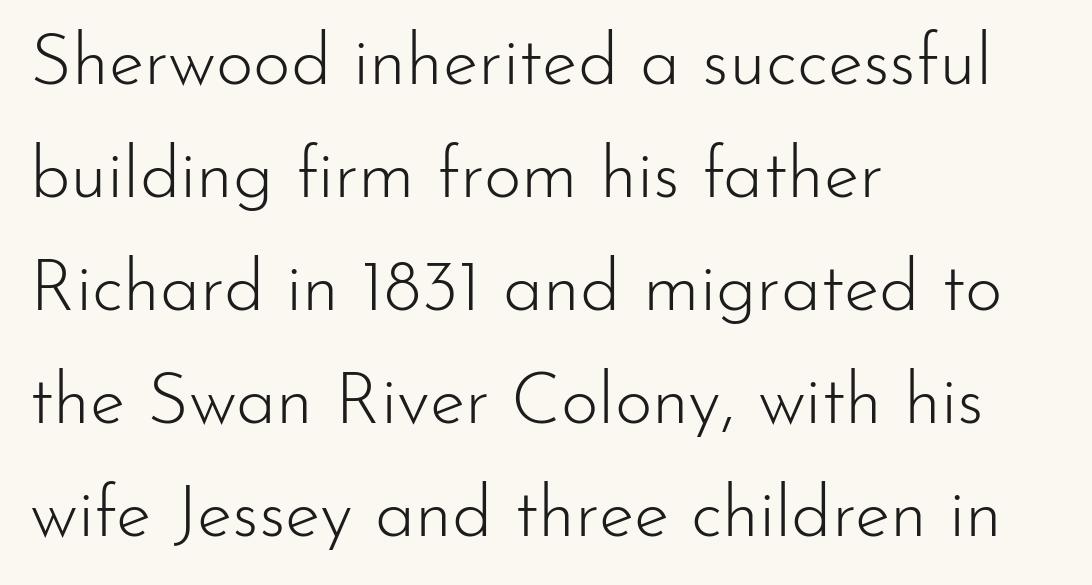
{"serif": "no", "italic": "no", "bold": "no", "weight": "light", "width": "normal", "stroke_contrast": "low", "x_height": "small", "monospaced": "no", "underline": "no", "align": "left", "line_spacing": "normal", "line_spacing_ratio": 1.57, "letter_spacing": "normal", "letter_spacing_em": 0.0, "glyph_px": 72}
